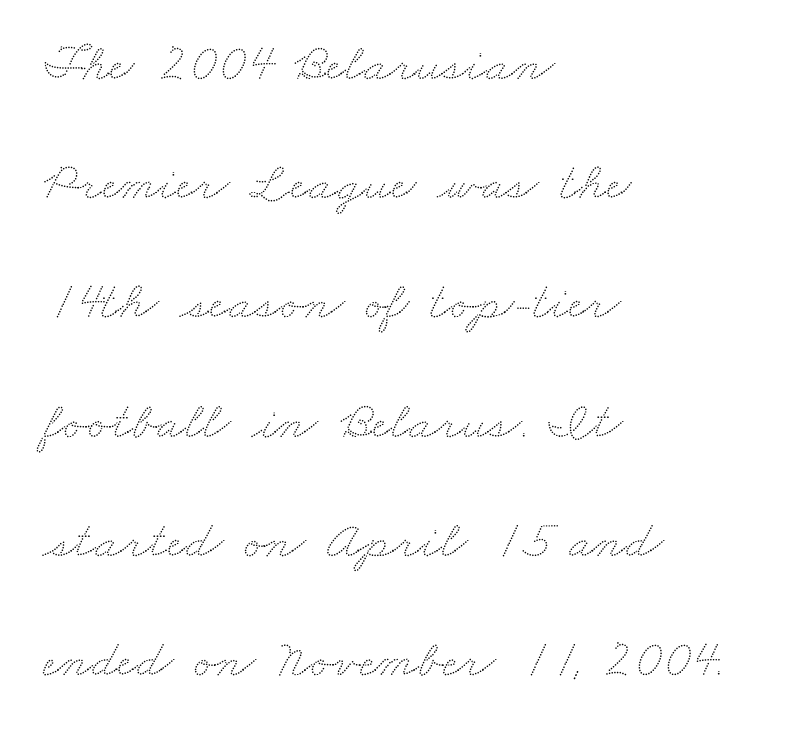
Q: Is the text underlined? A: No.
Q: How is the paragraph aligned? A: Left-aligned.
Q: Is the spacing between letters normal or unusually wide? A: Normal.
Q: Is the spacing between lines tight, normal or loose? A: Loose.
Q: Width (condensed, normal, or wide)? A: Wide.
Q: Stroke contrast? A: Low.
Q: x-height? A: Small.
Q: Monospaced? A: No.
